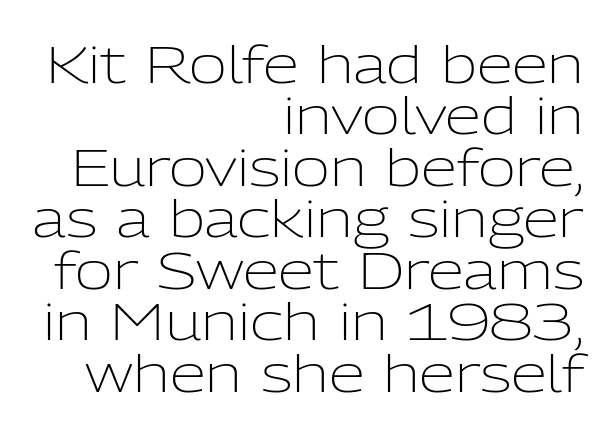
{"serif": "no", "italic": "no", "bold": "no", "weight": "light", "width": "normal", "stroke_contrast": "low", "x_height": "medium", "monospaced": "no", "underline": "no", "align": "right", "line_spacing": "tight", "line_spacing_ratio": 0.99, "letter_spacing": "normal", "letter_spacing_em": 0.0, "glyph_px": 52}
